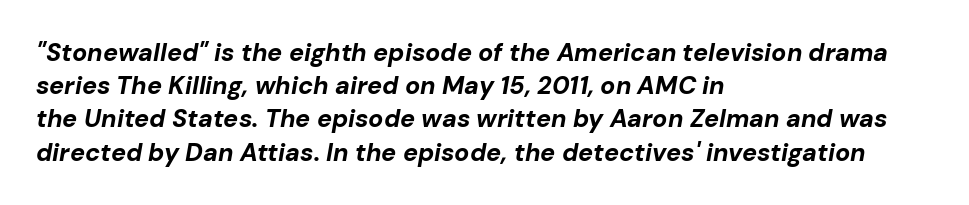
The image shows 25 px bold type, italic (leaning right); set left-aligned, normal line spacing (1.33x), normal letter spacing, not underlined.
